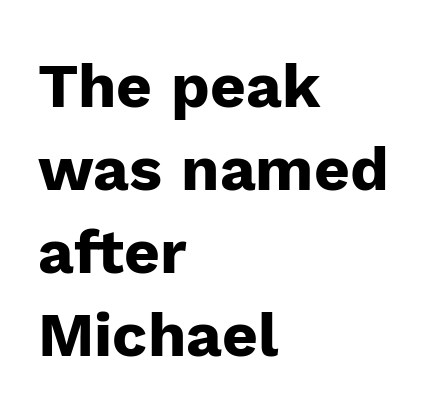
Q: Is the text bold? A: Yes.
Q: Is the text italic (slanted)? A: No, it is upright.
Q: Is the typeface a serif or a sans-serif typeface? A: Sans-serif.
Q: Is the text underlined? A: No.
Q: How is the paragraph aligned? A: Left-aligned.
Q: Is the spacing between letters normal or unusually wide? A: Normal.
Q: Is the spacing between lines tight, normal or loose? A: Normal.
Q: Width (condensed, normal, or wide)? A: Normal.
Q: Stroke contrast? A: Low.
Q: x-height? A: Medium.
Q: Monospaced? A: No.
